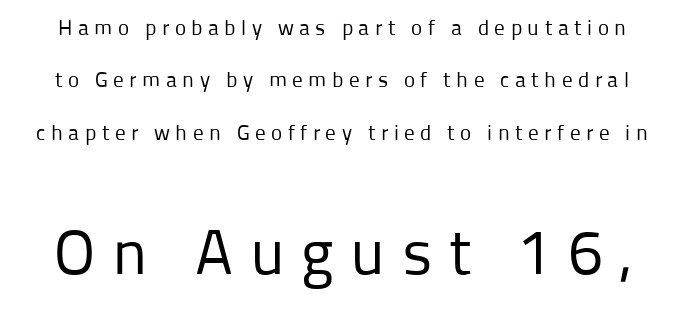
The image shows 63 px regular-weight sans-serif type, upright; set loose line spacing (2.49x), unusually wide letter spacing (+0.26 em), not underlined; the second (bottom) block is 3.0x larger; low stroke contrast and a medium x-height.
